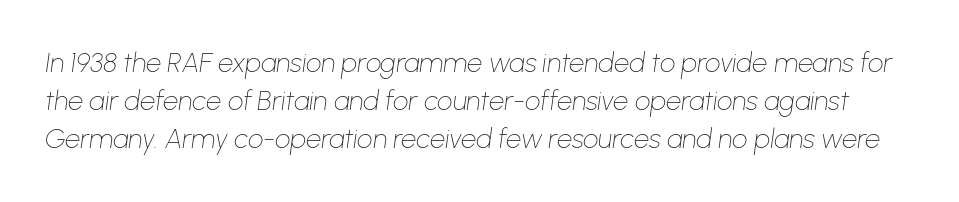
Would a proofreader flag this as italicized? Yes. The specimen omits any rule beneath the text block's lines. Stems and bowls with no extra thickness — not bold. The vertical gap from one line to the next is medium. Nobody touched the tracking dial on this one.
